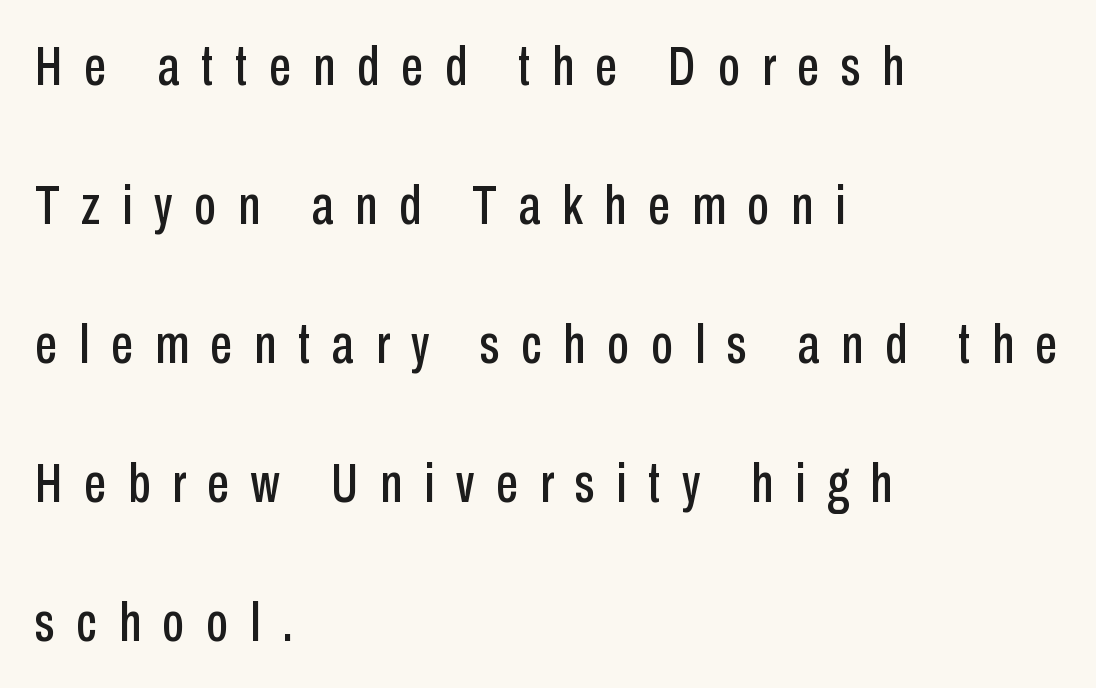
There is plenty of visible air inserted between adjacent glyphs. If you drew a line through each stem, it would be perfectly vertical. Reading down the block, your eye returns to a fixed left position each line. This rendering features lettering with no underline.
